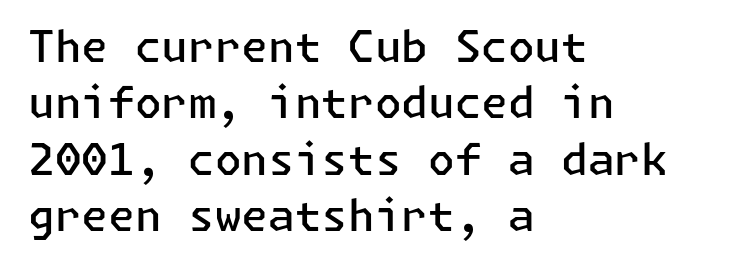
{"serif": "no", "italic": "no", "bold": "semi", "weight": "semibold", "width": "normal", "stroke_contrast": "low", "x_height": "medium", "underline": "no", "align": "left", "line_spacing": "normal", "line_spacing_ratio": 1.31, "letter_spacing": "normal", "letter_spacing_em": 0.0, "glyph_px": 43}
